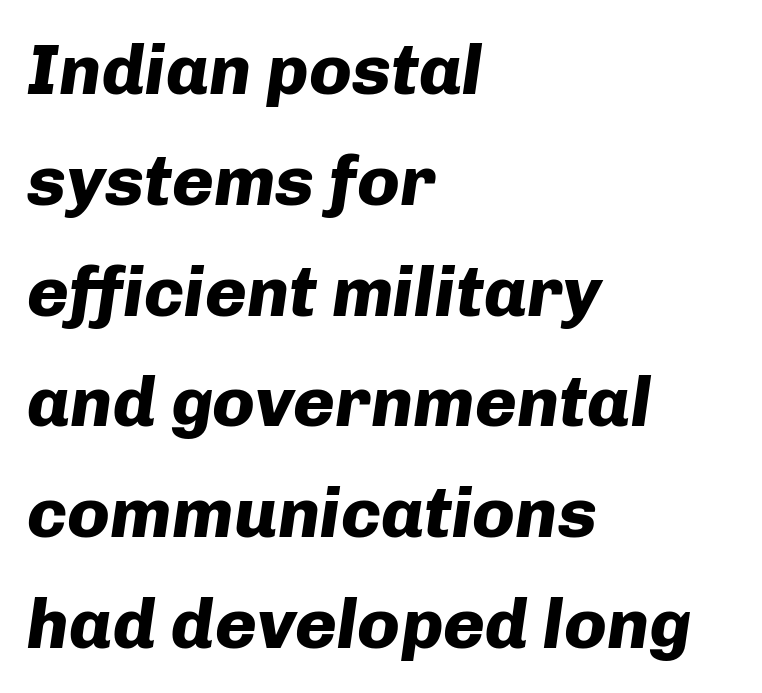
Q: Is the text bold? A: Yes.
Q: Is the text italic (slanted)? A: Yes, it leans right by about 8 degrees.
Q: Is the text underlined? A: No.
Q: How is the paragraph aligned? A: Left-aligned.
Q: Is the spacing between letters normal or unusually wide? A: Normal.
Q: Is the spacing between lines tight, normal or loose? A: Normal.
Q: Width (condensed, normal, or wide)? A: Normal.
Q: Stroke contrast? A: Low.
Q: x-height? A: Medium.
Q: Monospaced? A: No.
